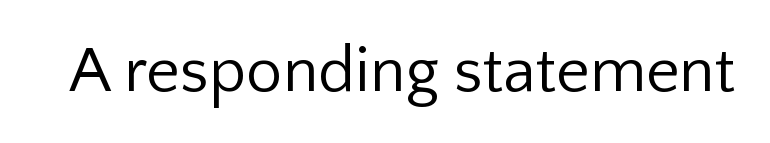
You can tell it's not italic because the verticals are truly vertical. Think of a printed novel: that variable character pitch is what you see here. This rendering employs a face without finishing strokes, i.e., a sans-serif. The area under the type is left untouched. On a weight scale, this lands at 450 or below.
